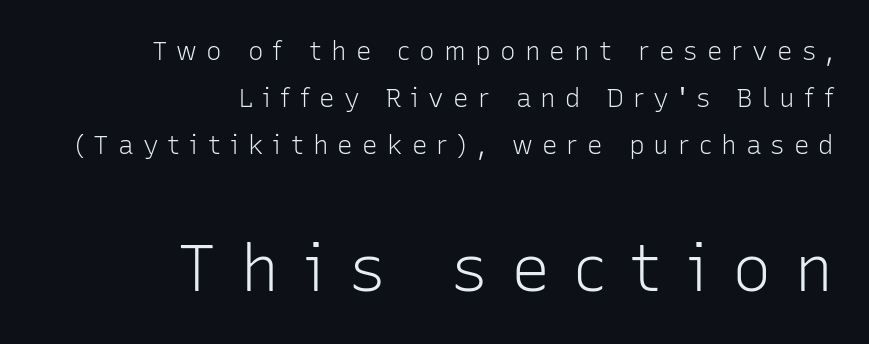
If you squint, the bottom block still reads clearly — it's the larger of the two. Visually the block forms a straight wall on the right and a jagged coastline on the left. Here the glyphs are tracked loosely, breaking word shapes into spaced letters. Stem width sits at or under what a default text font uses. The type sits square on the baseline with zero lean. The glyphs are unaccompanied by any horizontal stroke below them.
